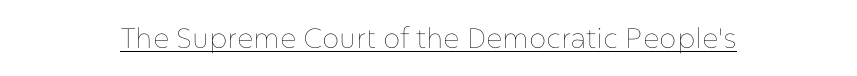
Q: Is the text bold? A: No.
Q: Is the text italic (slanted)? A: No, it is upright.
Q: Is the text underlined? A: Yes.
Q: Is the spacing between letters normal or unusually wide? A: Normal.
Q: Width (condensed, normal, or wide)? A: Normal.
Q: Stroke contrast? A: Low.
Q: x-height? A: Medium.
Q: Monospaced? A: No.
